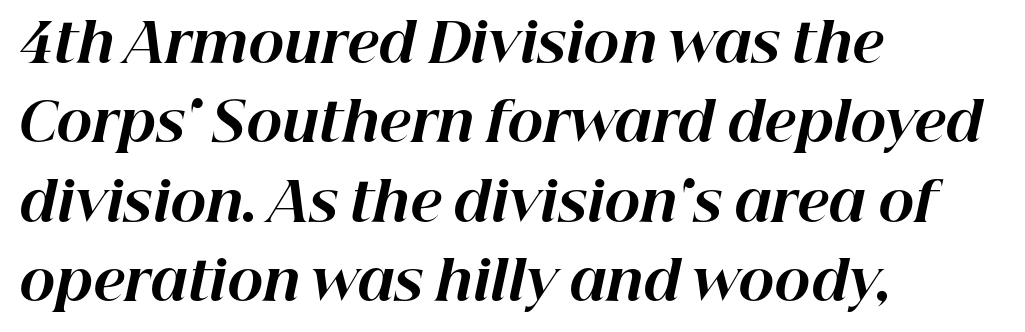
The image shows 54 px bold type, italic (leaning right); set left-aligned, normal line spacing (1.47x), normal letter spacing, not underlined; high stroke contrast and a medium x-height.
